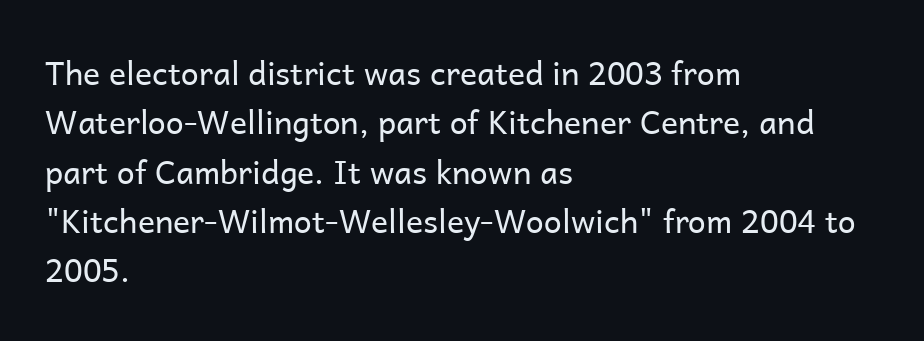
A quiet, ordinary-to-light weight characterises the typeface. These lines are rendered in a variable-pitch font. These lines keep a tight, regular rhythm from letter to letter. The characters display no serif detailing; their extremities are plain. Unlike italic type, these characters show no tilt at all.
